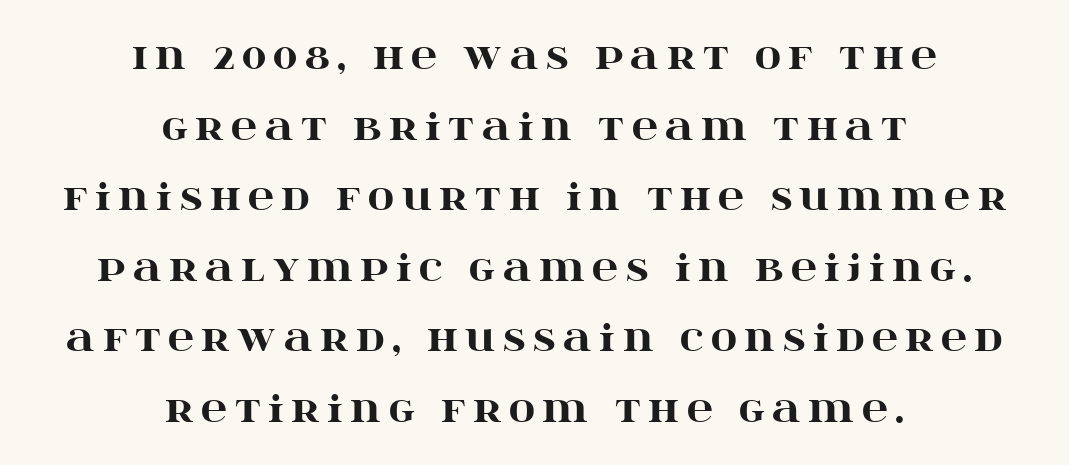
Q: Is the text bold? A: Yes.
Q: Is the text italic (slanted)? A: No, it is upright.
Q: Is the typeface a serif or a sans-serif typeface? A: Serif.
Q: Is the text underlined? A: No.
Q: How is the paragraph aligned? A: Centered.
Q: Is the spacing between letters normal or unusually wide? A: Unusually wide.
Q: Is the spacing between lines tight, normal or loose? A: Loose.
Q: Width (condensed, normal, or wide)? A: Wide.
Q: Stroke contrast? A: High.
Q: x-height? A: Large.
Q: Monospaced? A: No.
